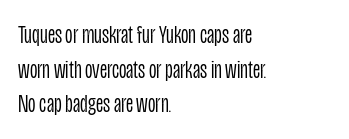
{"italic": "no", "bold": "no", "underline": "no", "align": "left", "line_spacing": "normal", "line_spacing_ratio": 1.33, "letter_spacing": "normal", "letter_spacing_em": 0.0, "glyph_px": 26}
